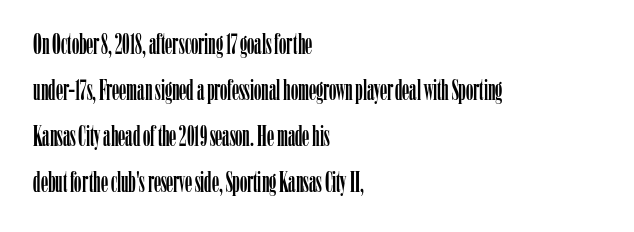
Serifs: yes, visible at the terminals of the letterforms. Letter spacing: default. The space directly below the letters is spotless. Summary of vertical rhythm: regular, with standard interline spacing.
